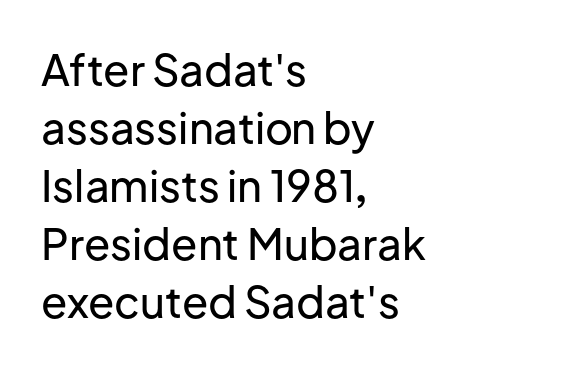
The image shows 43 px sans-serif type, upright; set left-aligned, normal line spacing (1.35x), normal letter spacing, not underlined; low stroke contrast and a medium x-height.
